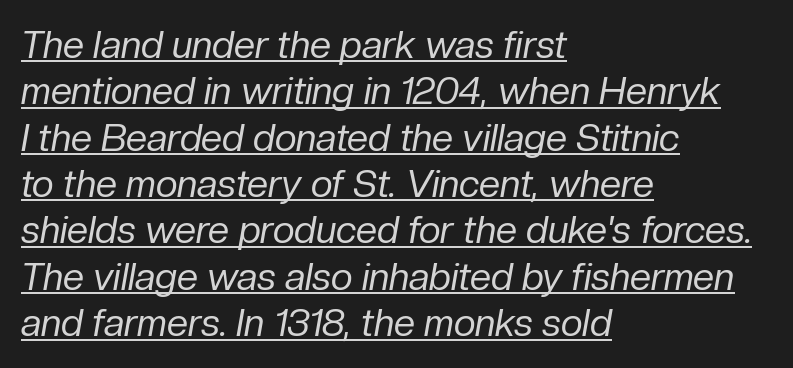
The image shows 38 px regular-weight type, italic (leaning right); set left-aligned, line spacing 1.22x, normal letter spacing, underlined; low stroke contrast and a medium x-height.
